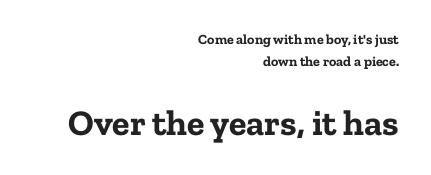
Q: Is the text bold? A: Yes.
Q: Is the text italic (slanted)? A: No, it is upright.
Q: Is the typeface a serif or a sans-serif typeface? A: Serif.
Q: Is the text underlined? A: No.
Q: How is the paragraph aligned? A: Right-aligned.
Q: Is the spacing between letters normal or unusually wide? A: Normal.
Q: Is the spacing between lines tight, normal or loose? A: Normal.
Q: Which block of text is set in a larger size, the first (top) or the second (bottom)? A: The second (bottom) one.
Q: Width (condensed, normal, or wide)? A: Normal.
Q: Stroke contrast? A: Low.
Q: x-height? A: Medium.
Q: Monospaced? A: No.
